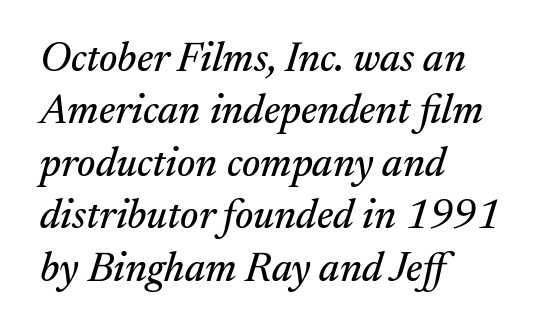
{"serif": "yes", "italic": "yes", "lean": "right", "slant_degrees": 17, "width": "normal", "stroke_contrast": "medium", "x_height": "medium", "monospaced": "no", "underline": "no", "align": "left", "line_spacing": "normal", "line_spacing_ratio": 1.28, "letter_spacing": "normal", "letter_spacing_em": 0.0, "glyph_px": 41}
